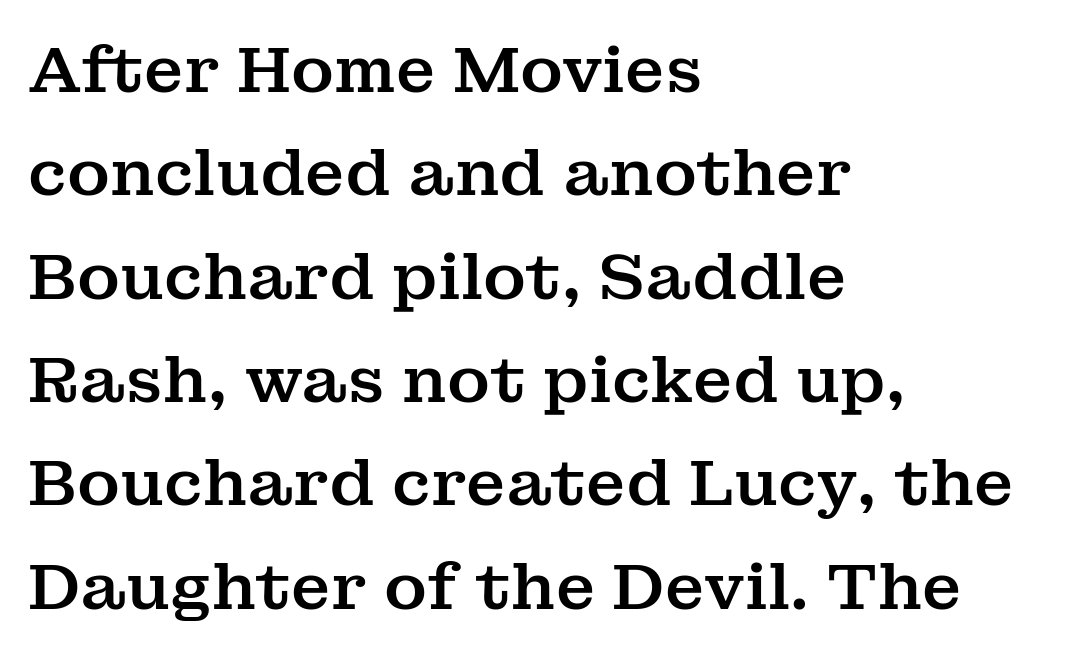
The image shows 65 px serif type, upright; set left-aligned, normal line spacing (1.59x), normal letter spacing, not underlined; medium stroke contrast and a medium x-height.
